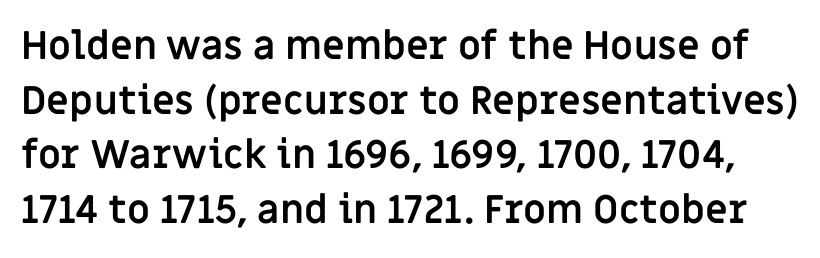
You can tell from the bare stems that sans-serif type was used. The gap between lines stays unmarked. You could call the tracking neutral — neither tight nor loose. Looks like regular typesetting: each glyph gets only the width it needs. Posture: upright roman. A dark, heavy texture on the line: the type is bold.
